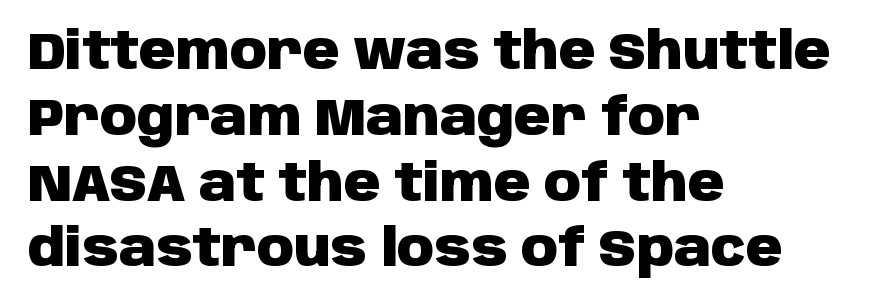
Note the varied advance widths — an 'i' is clearly narrower than an 'm'. Thick stems and heavy bowls — unmistakably bold. The words here are not underlined. This sample uses an upright cut, with every glyph sitting square on the baseline. Examine the stroke ends and you'll find no serifs.
